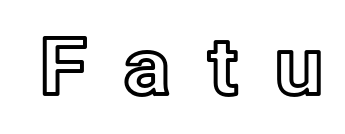
The baseline area is clear. Inter-character spacing is expanded well beyond the font's built-in metrics. Varying glyph widths throughout — classic text-font behaviour. Tall strokes in this sample are plumb rather than angled.
